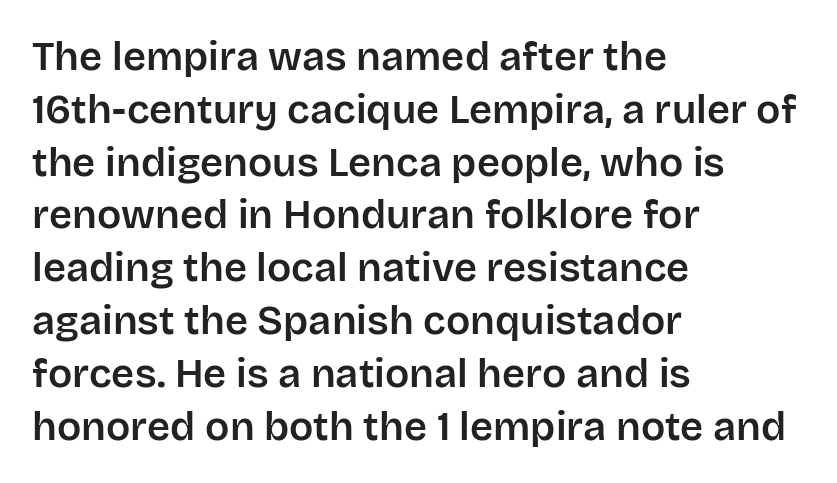
{"serif": "no", "italic": "no", "width": "normal", "stroke_contrast": "low", "x_height": "large", "monospaced": "no", "underline": "no", "align": "left", "line_spacing": "normal", "line_spacing_ratio": 1.32, "letter_spacing": "normal", "letter_spacing_em": 0.0, "glyph_px": 40}
